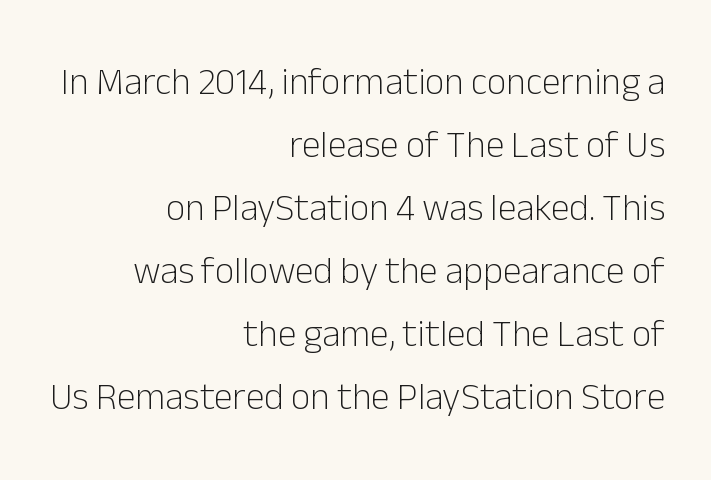
Q: Is the text bold? A: No.
Q: Is the text italic (slanted)? A: No, it is upright.
Q: Is the typeface a serif or a sans-serif typeface? A: Sans-serif.
Q: Is the text underlined? A: No.
Q: How is the paragraph aligned? A: Right-aligned.
Q: Is the spacing between letters normal or unusually wide? A: Normal.
Q: Is the spacing between lines tight, normal or loose? A: Normal.
Q: Width (condensed, normal, or wide)? A: Normal.
Q: Stroke contrast? A: Low.
Q: x-height? A: Medium.
Q: Monospaced? A: No.
